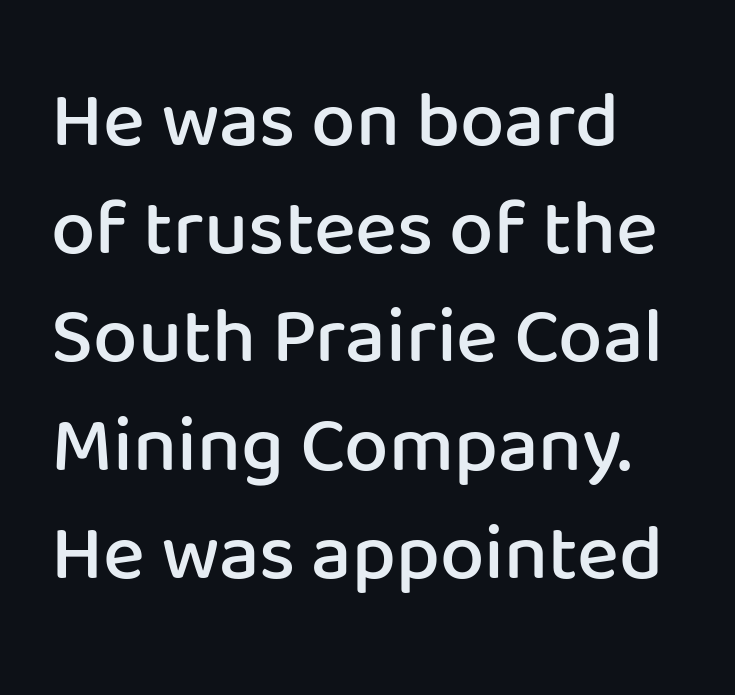
{"serif": "no", "italic": "no", "bold": "semi", "weight": "semibold", "width": "normal", "stroke_contrast": "low", "x_height": "medium", "monospaced": "no", "underline": "no", "align": "left", "line_spacing": "normal", "line_spacing_ratio": 1.37, "letter_spacing": "normal", "letter_spacing_em": 0.0, "glyph_px": 79}
